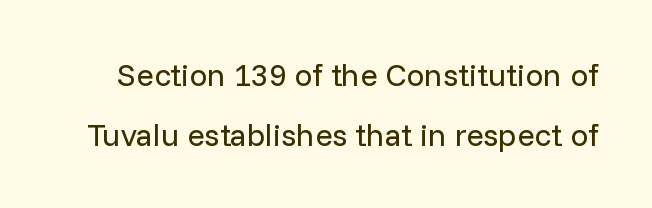
Each letter keeps its own natural width here, so spacing adapts to shape. The typeface has the unassuming heft of standard copy or less. Descender tails drop into unmarked territory. The line texture is even and compact thanks to regular tracking.
